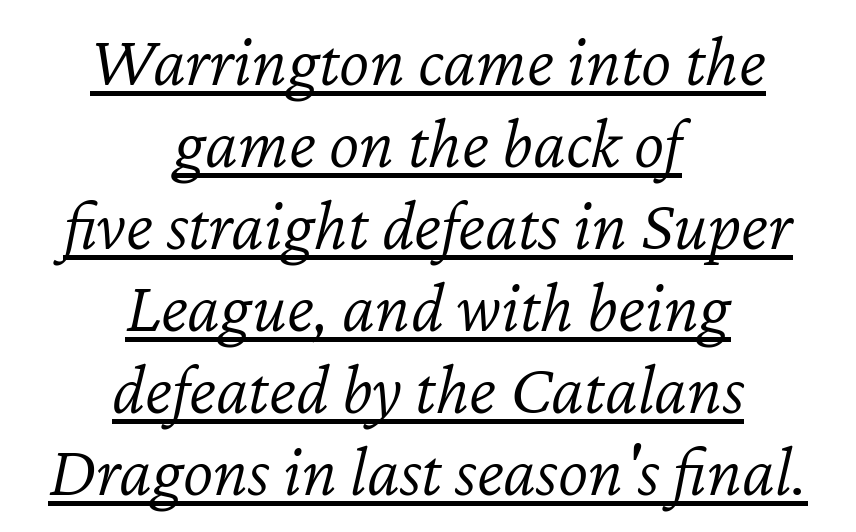
{"italic": "yes", "lean": "right", "slant_degrees": 12, "bold": "no", "weight": "light", "width": "normal", "stroke_contrast": "low", "x_height": "medium", "monospaced": "no", "underline": "yes", "align": "center", "line_spacing": "tight", "line_spacing_ratio": 1.14, "letter_spacing": "normal", "letter_spacing_em": 0.0, "glyph_px": 72}
